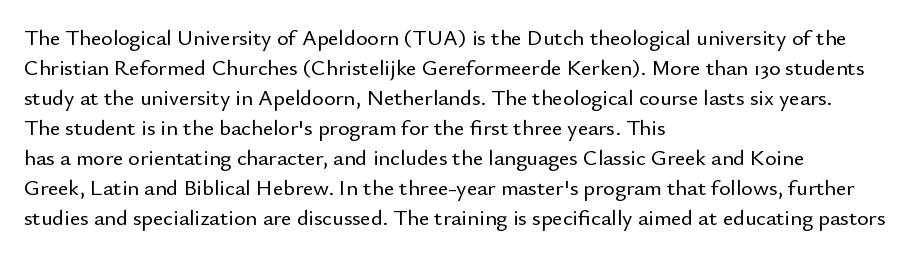
Decoration check: the copy has no underline. A roman cut, with each character standing at attention. The line-height multiplier appears to be the usual default. In CSS terms this would be text-align: left. Words appear dense and cohesive because spacing is normal.
